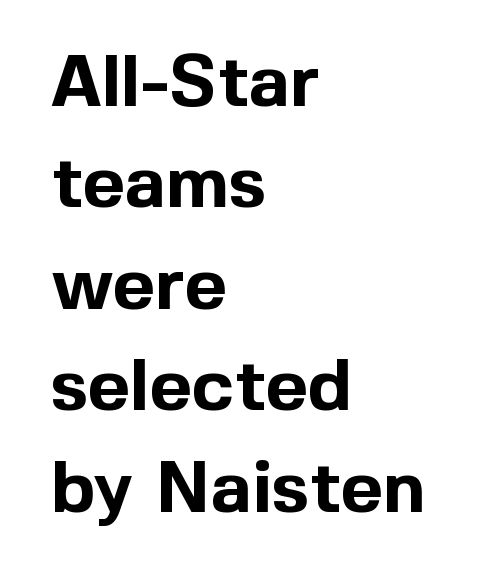
The image shows 73 px bold sans-serif type, upright; set left-aligned, normal line spacing (1.39x), normal letter spacing, not underlined; a medium x-height.
